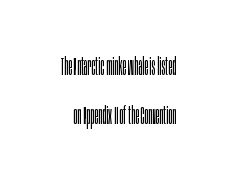
The image shows 24 px text type, upright; set loose line spacing (2.05x), normal letter spacing, not underlined.
